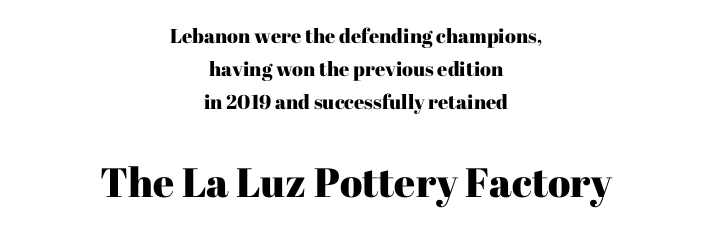
A typesetter would call this proportional, since set widths differ per character. Tracking value appears to be zero — textbook default spacing. Layout note: lines centered. Note: serifs present on the glyphs. Here the second block reads like a headline and the first like body copy.
